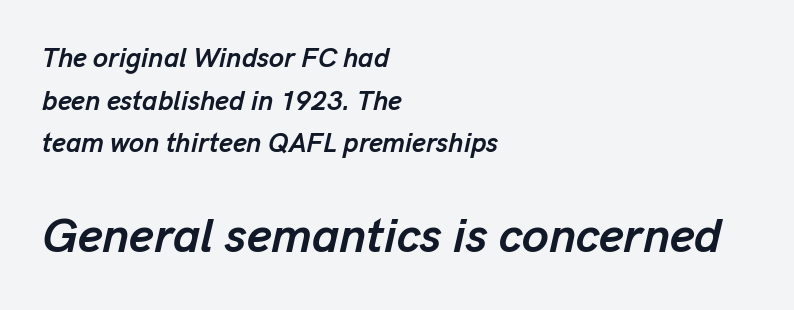
Glance below the letters and you will spot only blank space. One glance says typical: line gaps are just what's usual. Is this a fixed-width face? No — the glyphs have proportional, varying widths. These lines carry a lot of weight — the face is fully bold.
